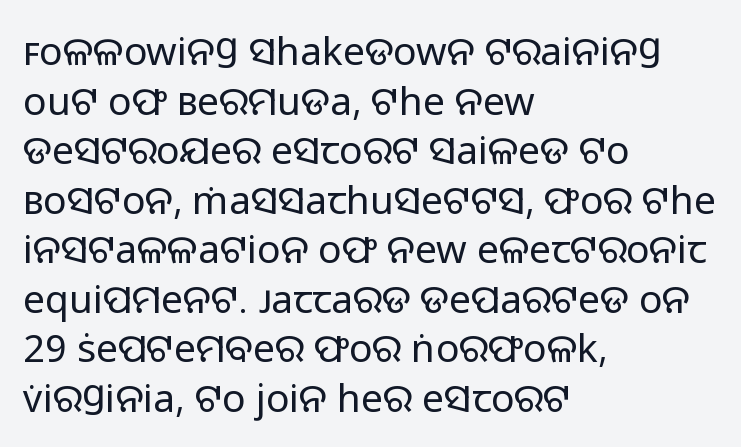
These lines are rendered in a variable-pitch font. Stroke terminals: plain, sans-serif. These lines are set flush left with a ragged right edge. One glance says typical: line gaps are just what's usual. A typesetter would mark this as roman, not italic. Underline: absent.
